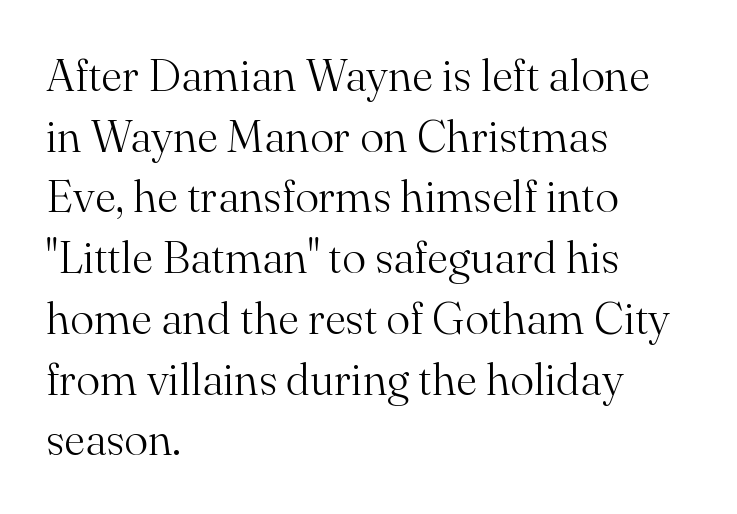
The block of text has a typical density, with ordinary space between rows. This sample has the flowing, uneven cadence of proportional lettering. Tracking here is standard; glyphs follow each other at the usual distance. The lines are quadded left. Serif or sans? Serif — the stroke terminals have little feet.
